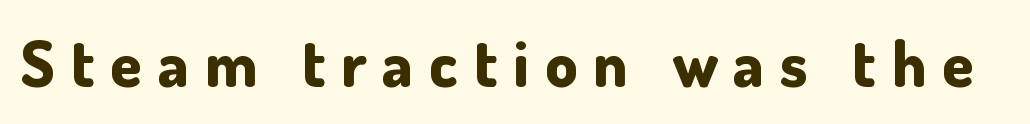
{"serif": "no", "italic": "no", "bold": "yes", "weight": "bold", "width": "normal", "stroke_contrast": "low", "x_height": "small", "monospaced": "no", "underline": "no", "letter_spacing": "wide", "letter_spacing_em": 0.25, "glyph_px": 64}
